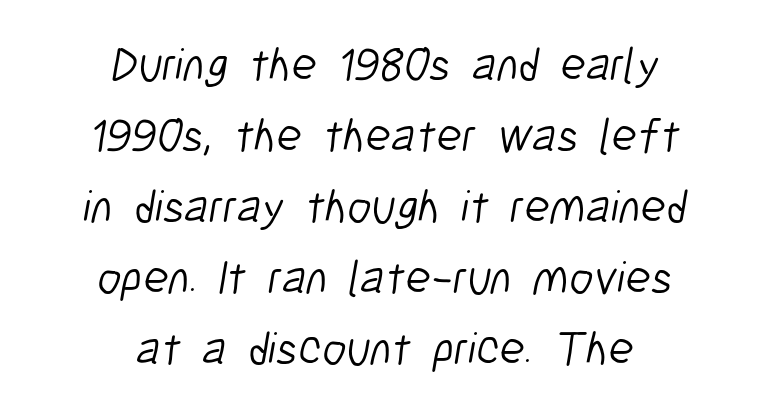
{"serif": "no", "bold": "no", "weight": "light", "width": "condensed", "stroke_contrast": "low", "x_height": "medium", "monospaced": "no", "underline": "no", "align": "center", "line_spacing": "normal", "line_spacing_ratio": 1.51, "letter_spacing": "normal", "letter_spacing_em": 0.0, "glyph_px": 47}
